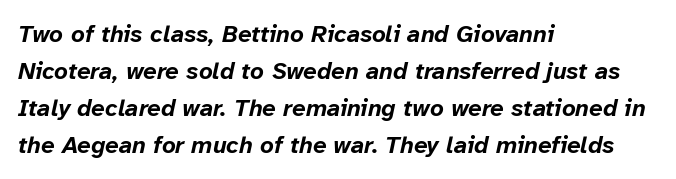
Q: Is the text bold? A: Yes.
Q: Is the text italic (slanted)? A: Yes, it leans right by about 12 degrees.
Q: Is the text underlined? A: No.
Q: How is the paragraph aligned? A: Left-aligned.
Q: Is the spacing between letters normal or unusually wide? A: Normal.
Q: Is the spacing between lines tight, normal or loose? A: Normal.
